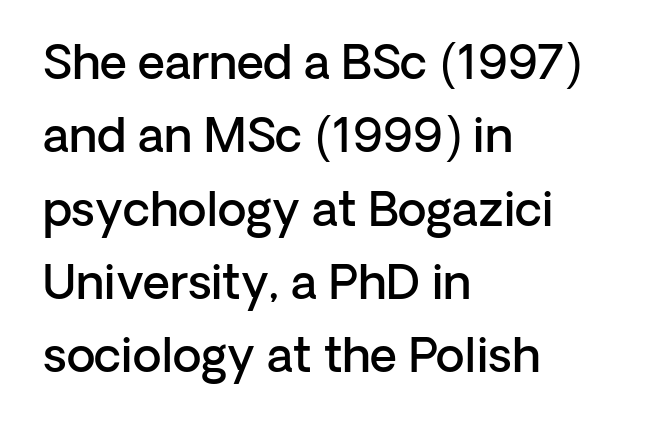
Think of a printed novel: that variable character pitch is what you see here. Is there much room between lines? A standard amount, neither cramped nor airy. A typesetter would mark this as roman, not italic. In terms of letterspacing, this is plain default setting.
